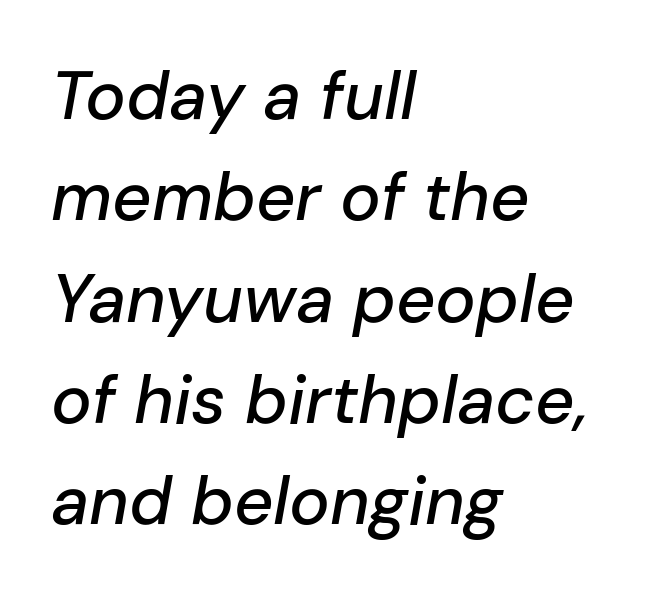
Q: Is the text italic (slanted)? A: Yes, it leans right by about 10 degrees.
Q: Is the text underlined? A: No.
Q: How is the paragraph aligned? A: Left-aligned.
Q: Is the spacing between letters normal or unusually wide? A: Normal.
Q: Is the spacing between lines tight, normal or loose? A: Normal.
Q: Width (condensed, normal, or wide)? A: Normal.
Q: Stroke contrast? A: Low.
Q: x-height? A: Medium.
Q: Monospaced? A: No.
